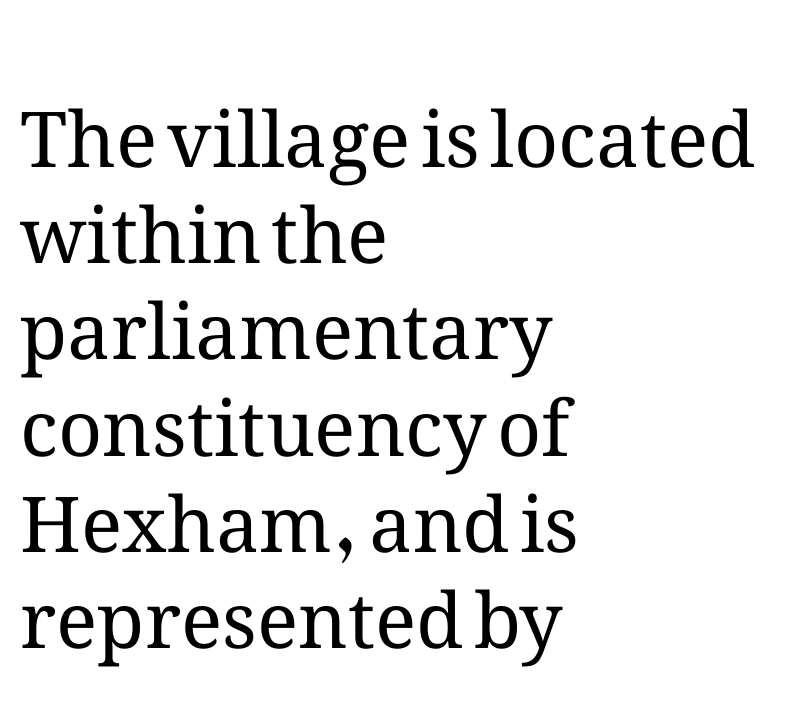
The image shows 77 px regular-weight type, upright; set left-aligned, normal line spacing (1.25x), normal letter spacing, not underlined; medium stroke contrast and a medium x-height.
